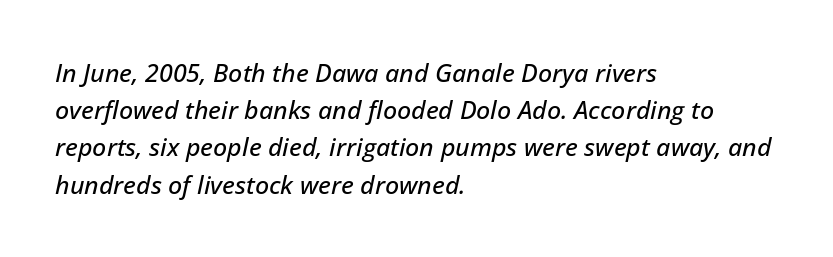
{"italic": "yes", "lean": "right", "slant_degrees": 12, "underline": "no", "align": "left", "line_spacing": "normal", "line_spacing_ratio": 1.49, "letter_spacing": "normal", "letter_spacing_em": 0.0, "glyph_px": 25}
